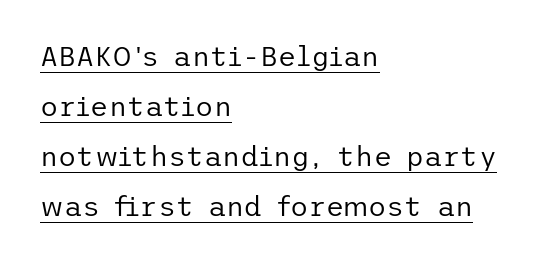
{"serif": "no", "italic": "no", "bold": "no", "weight": "regular", "width": "normal", "stroke_contrast": "low", "x_height": "medium", "underline": "yes", "align": "left", "line_spacing_ratio": 1.79, "letter_spacing": "normal", "letter_spacing_em": 0.0, "glyph_px": 28}
